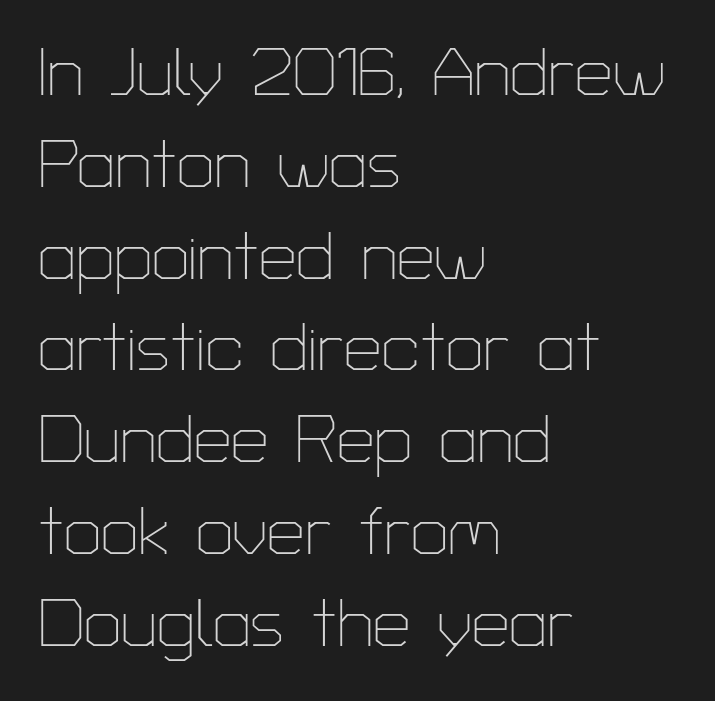
The image shows 67 px thin sans-serif type, upright; set left-aligned, normal line spacing (1.37x), normal letter spacing, not underlined; low stroke contrast and a medium x-height.
